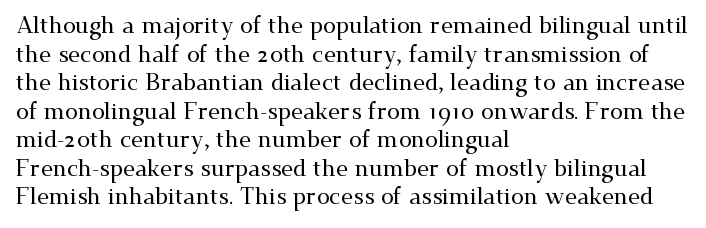
The image shows 23 px text type, upright; set left-aligned, line spacing 1.24x, normal letter spacing, not underlined.
